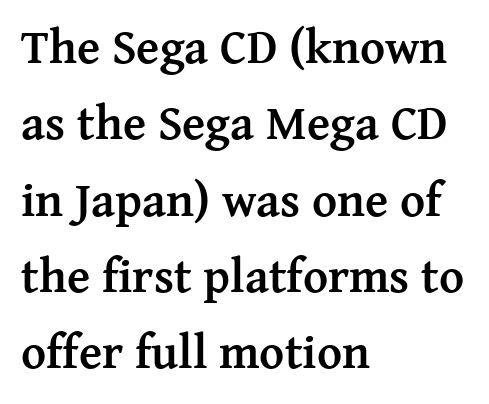
When letters stand straight like this, we call the style roman or upright. The designer left line spacing at the default. The type is set solid horizontally, with unmodified tracking. A bare baseline throughout the passage. Note the varied advance widths — an 'i' is clearly narrower than an 'm'. The rendering uses a bold face; every stroke is thick and dark.
